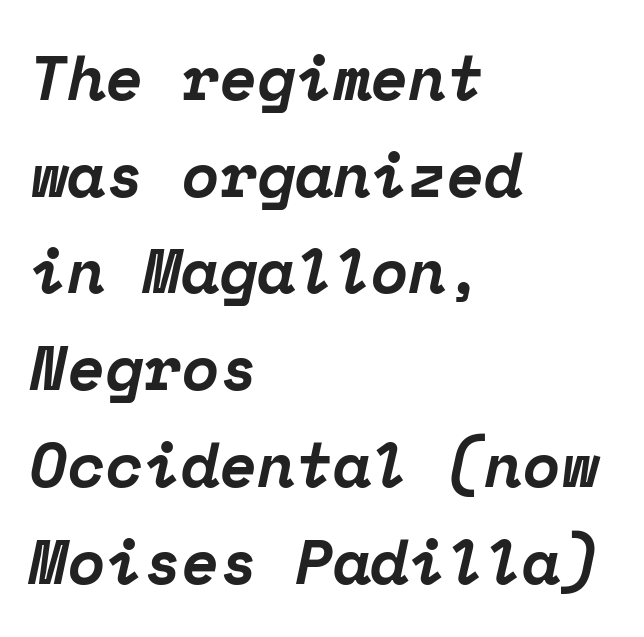
The image shows 62 px bold serif type, italic (leaning right), monospaced; set left-aligned, normal line spacing (1.56x), normal letter spacing, not underlined; low stroke contrast and a medium x-height.
